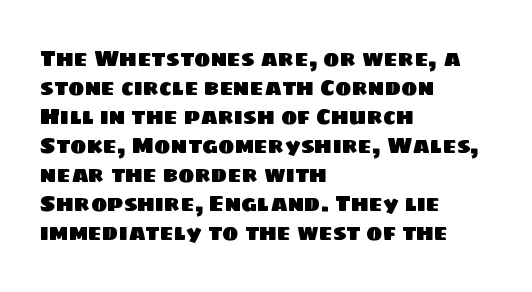
The image shows 22 px text type; set left-aligned, normal line spacing (1.32x), normal letter spacing, not underlined.
